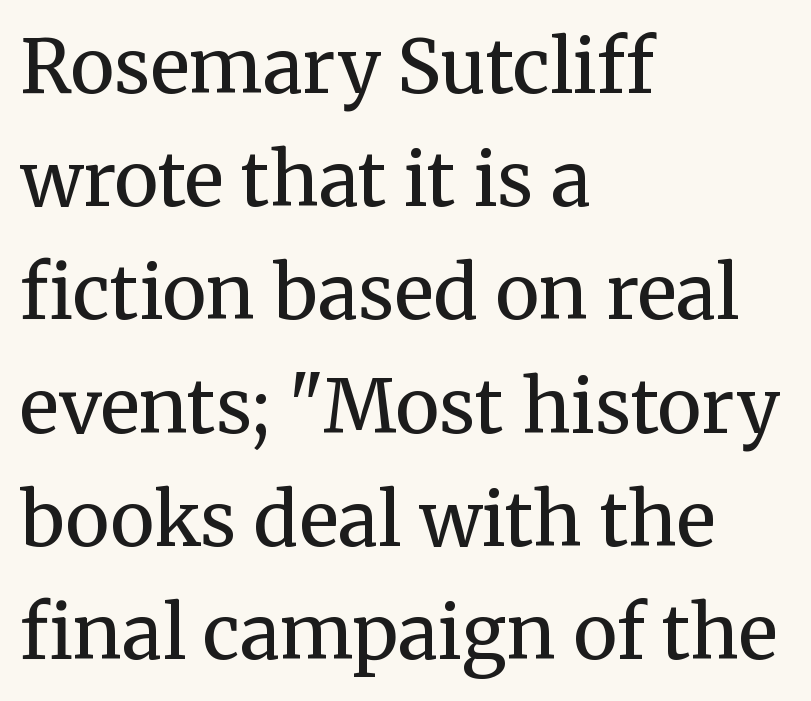
The image shows 74 px regular-weight serif type, upright; set left-aligned, normal line spacing (1.53x), normal letter spacing, not underlined; medium stroke contrast and a medium x-height.
